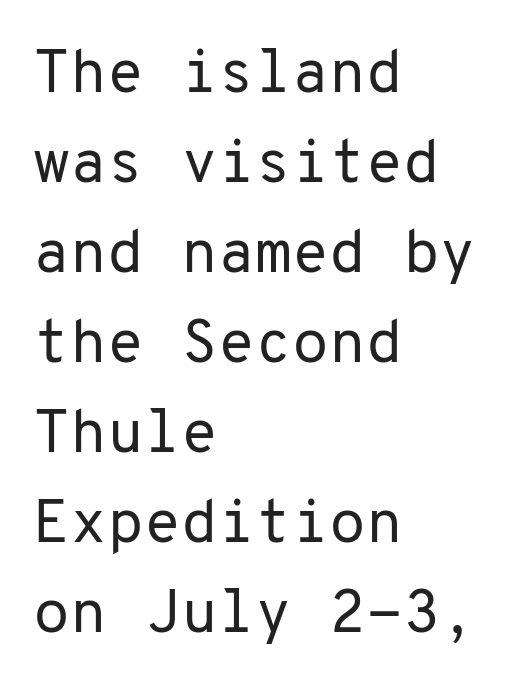
Think of a typewriter: that constant character pitch is what you see here. To sum up the face: it is a sans, with no serifs. The space directly below the letters is spotless. The rag falls on the right side of this text block. No chunkiness to these letters — they're not bold.
